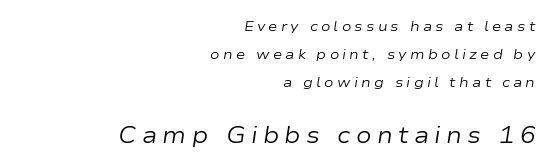
Q: Is the text bold? A: No.
Q: Is the text italic (slanted)? A: Yes, it leans right by about 9 degrees.
Q: Is the text underlined? A: No.
Q: How is the paragraph aligned? A: Right-aligned.
Q: Is the spacing between letters normal or unusually wide? A: Unusually wide.
Q: Is the spacing between lines tight, normal or loose? A: Loose.
Q: Which block of text is set in a larger size, the first (top) or the second (bottom)? A: The second (bottom) one.
